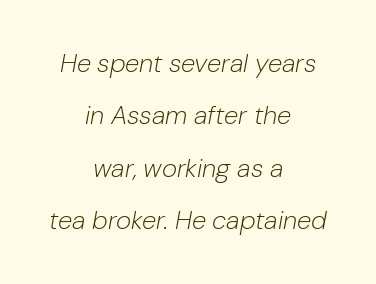
{"italic": "yes", "lean": "right", "slant_degrees": 10, "bold": "no", "underline": "no", "align": "center", "line_spacing": "loose", "line_spacing_ratio": 2.01, "letter_spacing": "normal", "letter_spacing_em": 0.0, "glyph_px": 26}
